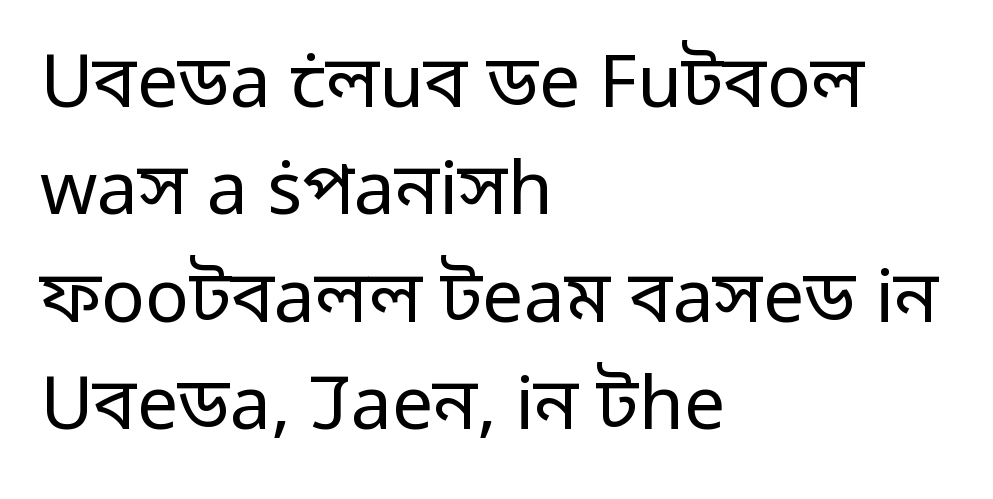
Q: Is the text bold? A: No.
Q: Is the text italic (slanted)? A: No, it is upright.
Q: Is the typeface a serif or a sans-serif typeface? A: Sans-serif.
Q: Is the text underlined? A: No.
Q: How is the paragraph aligned? A: Left-aligned.
Q: Is the spacing between letters normal or unusually wide? A: Normal.
Q: Is the spacing between lines tight, normal or loose? A: Normal.
Q: Width (condensed, normal, or wide)? A: Normal.
Q: Stroke contrast? A: Low.
Q: x-height? A: Medium.
Q: Monospaced? A: No.
